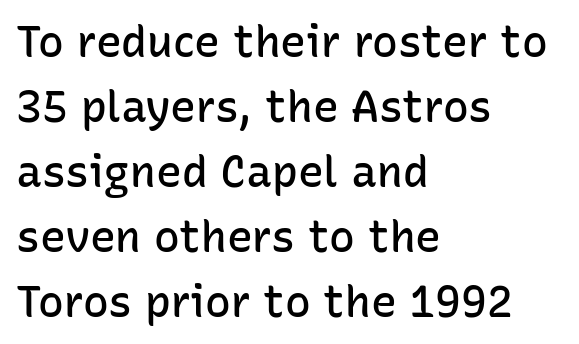
Q: Is the text bold? A: Semi-bold.
Q: Is the text italic (slanted)? A: No, it is upright.
Q: Is the typeface a serif or a sans-serif typeface? A: Sans-serif.
Q: Is the text underlined? A: No.
Q: How is the paragraph aligned? A: Left-aligned.
Q: Is the spacing between letters normal or unusually wide? A: Normal.
Q: Is the spacing between lines tight, normal or loose? A: Normal.
Q: Width (condensed, normal, or wide)? A: Normal.
Q: Stroke contrast? A: Low.
Q: x-height? A: Medium.
Q: Monospaced? A: No.
